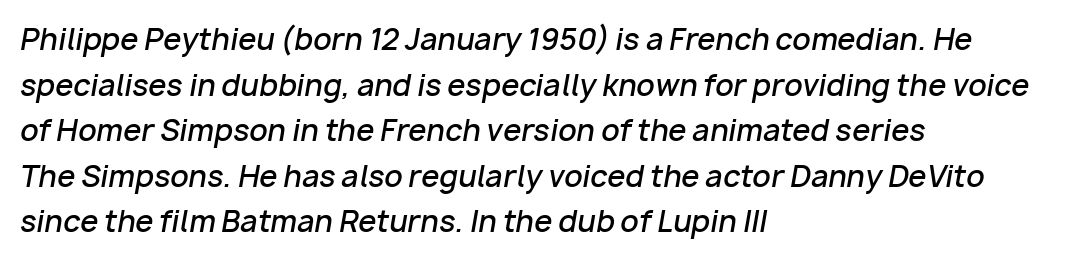
Underline: absent. Here the glyphs are tracked normally, forming tight word shapes. Tall strokes in this sample are angled rather than plumb. Successive baselines arrive at the customary interval. Does the weight exceed regular? Yes, but only to semibold. Casual observation: everything's shoved over to the left.
